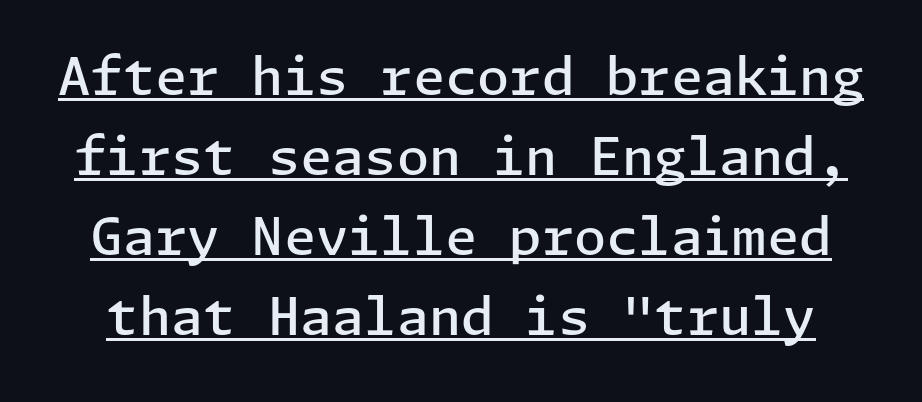
Q: Is the text bold? A: Semi-bold.
Q: Is the text italic (slanted)? A: No, it is upright.
Q: Is the typeface a serif or a sans-serif typeface? A: Sans-serif.
Q: Is the text underlined? A: Yes.
Q: Is the spacing between letters normal or unusually wide? A: Normal.
Q: Is the spacing between lines tight, normal or loose? A: Normal.
Q: Width (condensed, normal, or wide)? A: Normal.
Q: Stroke contrast? A: Low.
Q: x-height? A: Medium.
